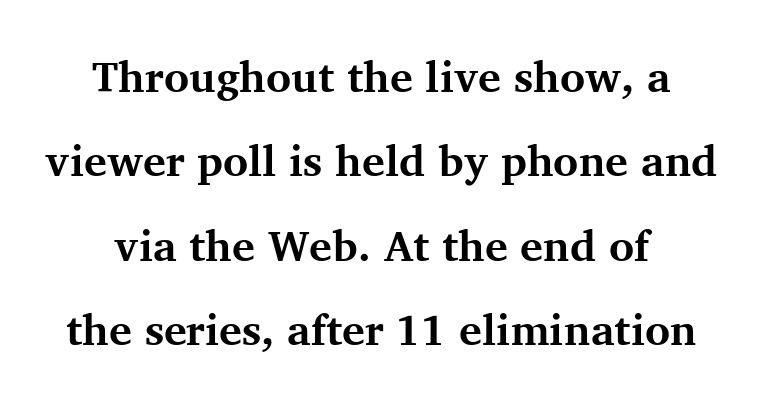
No extra tracking has been applied to these lines. The typeface chosen for these lines features serifs. One-word summary of the alignment: center. Weight: bold. One glance says open: line gaps are wider than usual. Varying glyph widths throughout — classic text-font behaviour.
